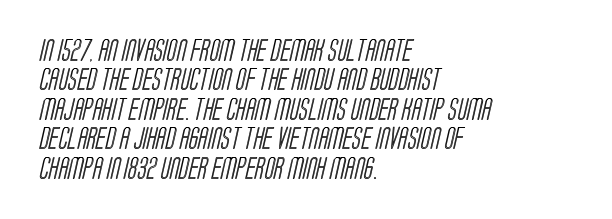
Q: Is the text underlined? A: No.
Q: How is the paragraph aligned? A: Left-aligned.
Q: Is the spacing between letters normal or unusually wide? A: Normal.
Q: Is the spacing between lines tight, normal or loose? A: Normal.
